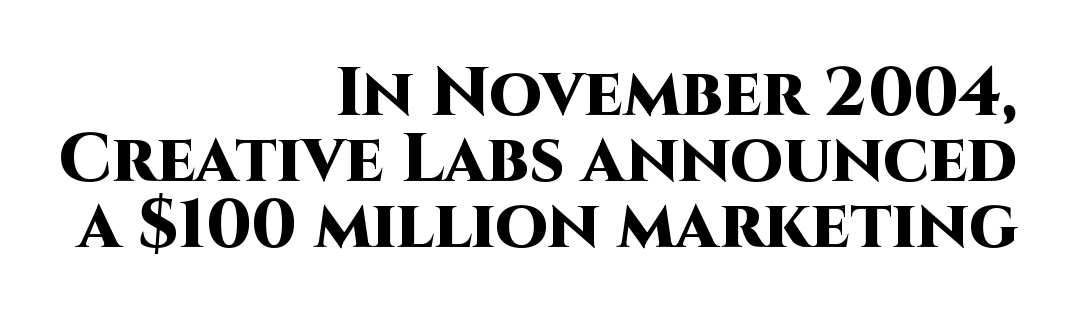
Baseline-to-baseline distance is barely more than the letter height. Letter spacing: default. When letters stand straight like this, we call the style roman or upright. Spacing verdict: proportional, widths tailored to each character. Every row of glyphs terminates at an identical x-position on the right. The string is rendered with underlining switched off.
